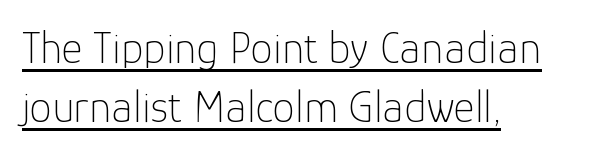
Q: Is the text bold? A: No.
Q: Is the text italic (slanted)? A: No, it is upright.
Q: Is the typeface a serif or a sans-serif typeface? A: Sans-serif.
Q: Is the text underlined? A: Yes.
Q: How is the paragraph aligned? A: Left-aligned.
Q: Is the spacing between letters normal or unusually wide? A: Normal.
Q: Is the spacing between lines tight, normal or loose? A: Normal.
Q: Width (condensed, normal, or wide)? A: Normal.
Q: Stroke contrast? A: Low.
Q: x-height? A: Medium.
Q: Monospaced? A: No.
